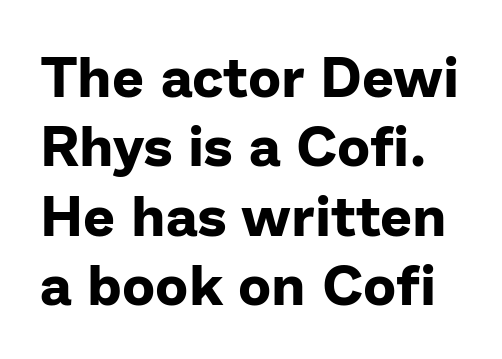
The passage shown is emphatically bold. Decoration check: the copy has no underline. These lines are rendered in a variable-pitch font. You could call the tracking neutral — neither tight nor loose. To sum up the face: it is a sans, with no serifs. It's the straight-up-and-down kind of type.
